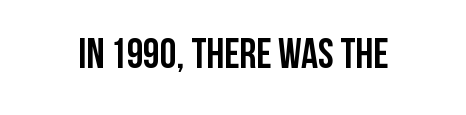
The image shows 42 px semibold, condensed sans-serif type, upright; set normal letter spacing, not underlined; low stroke contrast and a large x-height.
